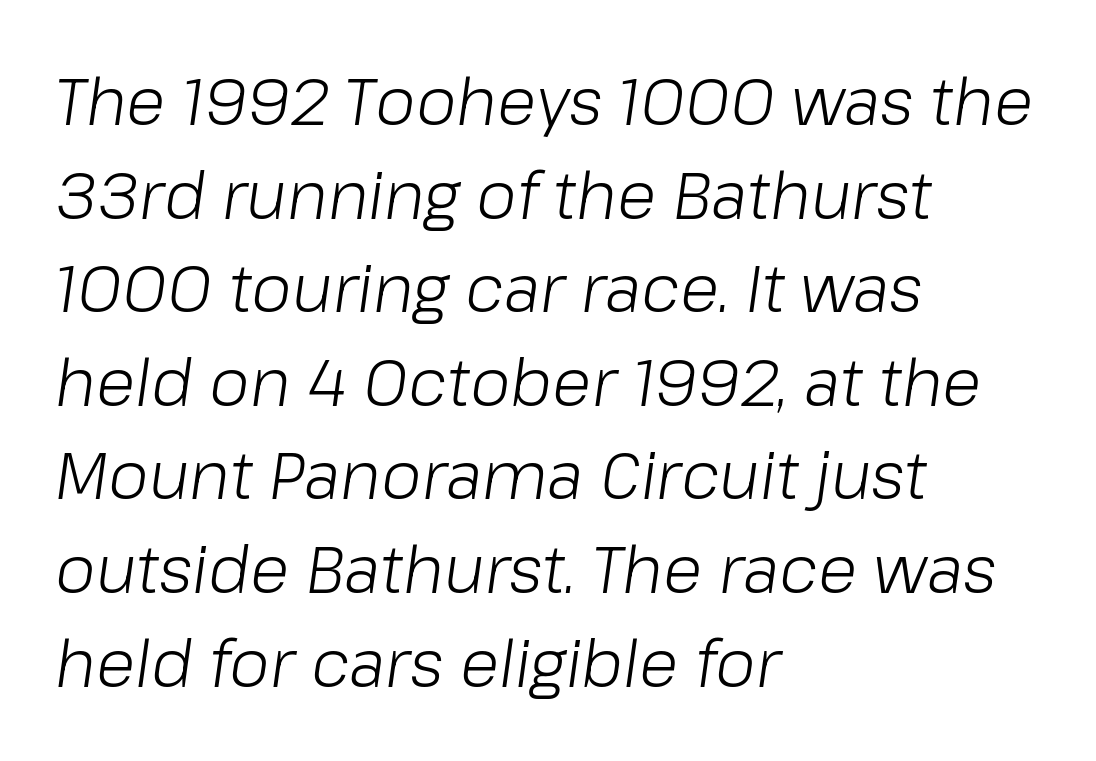
Does the leading feel generous? No, just average. The letters are slanted; this is an italic face. Unbolded letterforms with no extra heft. Clear beneath every line of the passage. Which margin do the lines hug? The left one — the right edge is uneven. The line texture is even and compact thanks to regular tracking.
